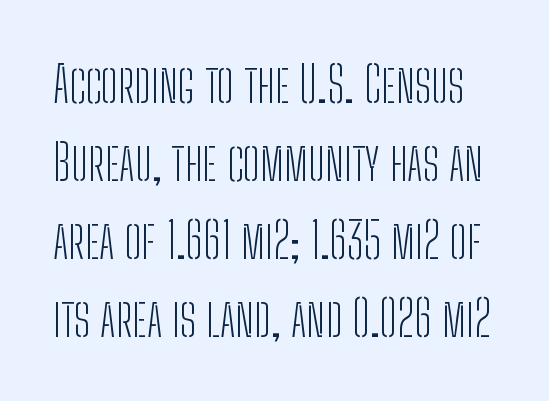
Q: Is the text bold? A: No.
Q: Is the text italic (slanted)? A: No, it is upright.
Q: Is the typeface a serif or a sans-serif typeface? A: Sans-serif.
Q: Is the text underlined? A: No.
Q: Is the spacing between letters normal or unusually wide? A: Normal.
Q: Is the spacing between lines tight, normal or loose? A: Normal.
Q: Width (condensed, normal, or wide)? A: Condensed.
Q: Stroke contrast? A: Low.
Q: x-height? A: Medium.
Q: Monospaced? A: No.
